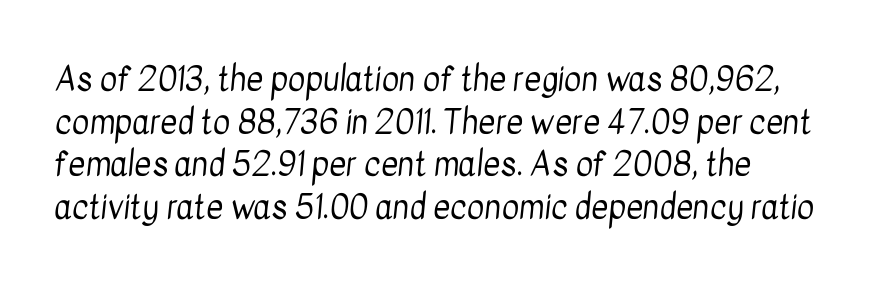
Compared with typical body copy, the letter spacing here is the same. The letters look calm and open, with moderate or lighter stems. Unlike a traditional serif, this face leaves its strokes unadorned. Quick note: interline space is typical. Here the designer chose a conventional face with non-uniform glyph widths. Has an underline been added? It has not.
